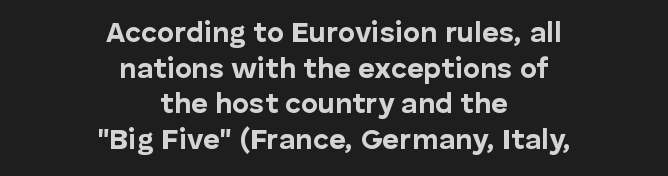
Q: Is the text bold? A: Yes.
Q: Is the text italic (slanted)? A: No, it is upright.
Q: Is the typeface a serif or a sans-serif typeface? A: Sans-serif.
Q: Is the text underlined? A: No.
Q: How is the paragraph aligned? A: Centered.
Q: Is the spacing between letters normal or unusually wide? A: Normal.
Q: Width (condensed, normal, or wide)? A: Normal.
Q: Stroke contrast? A: Low.
Q: x-height? A: Medium.
Q: Monospaced? A: No.
